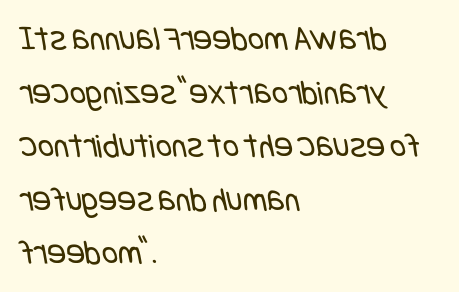
The image shows 35 px regular-weight, condensed sans-serif type; set left-aligned, normal line spacing (1.53x), normal letter spacing, not underlined; low stroke contrast and a large x-height.
